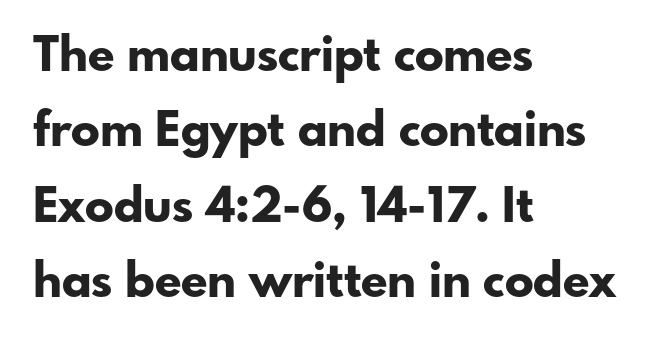
Q: Is the text bold? A: Yes.
Q: Is the text italic (slanted)? A: No, it is upright.
Q: Is the typeface a serif or a sans-serif typeface? A: Sans-serif.
Q: Is the text underlined? A: No.
Q: How is the paragraph aligned? A: Left-aligned.
Q: Is the spacing between letters normal or unusually wide? A: Normal.
Q: Is the spacing between lines tight, normal or loose? A: Normal.
Q: Width (condensed, normal, or wide)? A: Normal.
Q: Stroke contrast? A: Low.
Q: x-height? A: Small.
Q: Monospaced? A: No.
